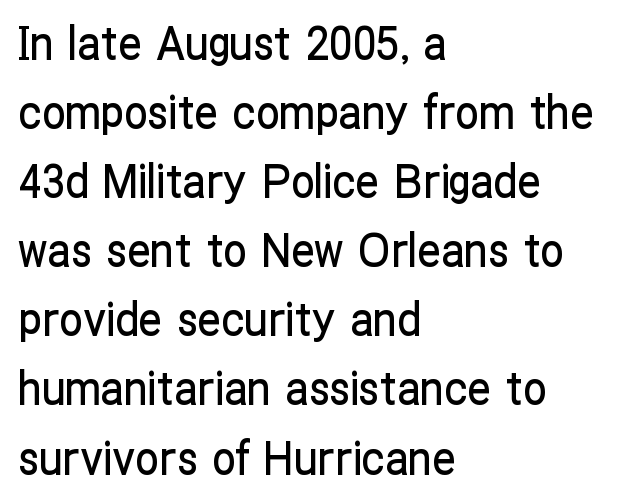
Q: Is the text italic (slanted)? A: No, it is upright.
Q: Is the typeface a serif or a sans-serif typeface? A: Sans-serif.
Q: Is the text underlined? A: No.
Q: How is the paragraph aligned? A: Left-aligned.
Q: Is the spacing between letters normal or unusually wide? A: Normal.
Q: Is the spacing between lines tight, normal or loose? A: Normal.
Q: Width (condensed, normal, or wide)? A: Condensed.
Q: Stroke contrast? A: Low.
Q: x-height? A: Medium.
Q: Monospaced? A: No.
